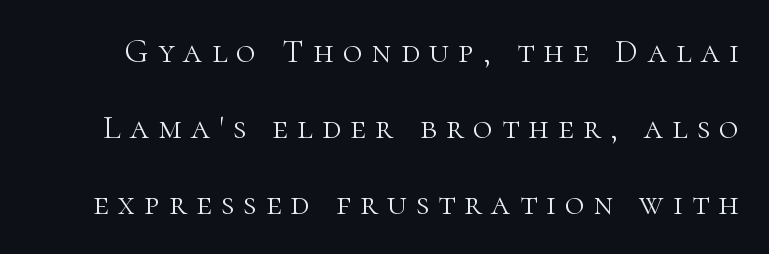
Q: Is the text bold? A: No.
Q: Is the text italic (slanted)? A: No, it is upright.
Q: Is the typeface a serif or a sans-serif typeface? A: Serif.
Q: Is the text underlined? A: No.
Q: Is the spacing between letters normal or unusually wide? A: Unusually wide.
Q: Is the spacing between lines tight, normal or loose? A: Loose.
Q: Width (condensed, normal, or wide)? A: Normal.
Q: Stroke contrast? A: High.
Q: x-height? A: Medium.
Q: Monospaced? A: No.
